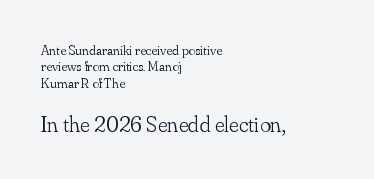
You could call the tracking neutral — neither tight nor loose. The lettering stays uniformly vertical, giving the passage a roman look. Type without underlining. The weight would be labelled regular, book, light, or lighter still. If you squint, the bottom block still reads clearly — it's the larger of the two.
